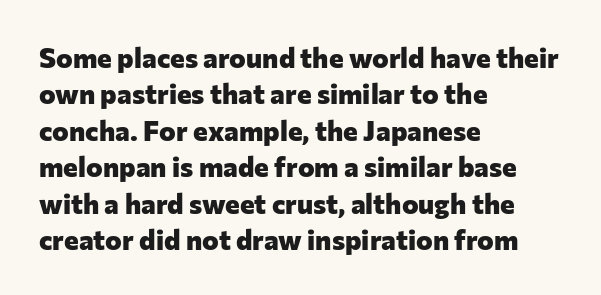
Q: Is the text bold? A: Yes.
Q: Is the text italic (slanted)? A: No, it is upright.
Q: Is the typeface a serif or a sans-serif typeface? A: Sans-serif.
Q: Is the text underlined? A: No.
Q: How is the paragraph aligned? A: Left-aligned.
Q: Is the spacing between letters normal or unusually wide? A: Normal.
Q: Is the spacing between lines tight, normal or loose? A: Normal.
Q: Width (condensed, normal, or wide)? A: Normal.
Q: Stroke contrast? A: Low.
Q: x-height? A: Medium.
Q: Monospaced? A: No.
